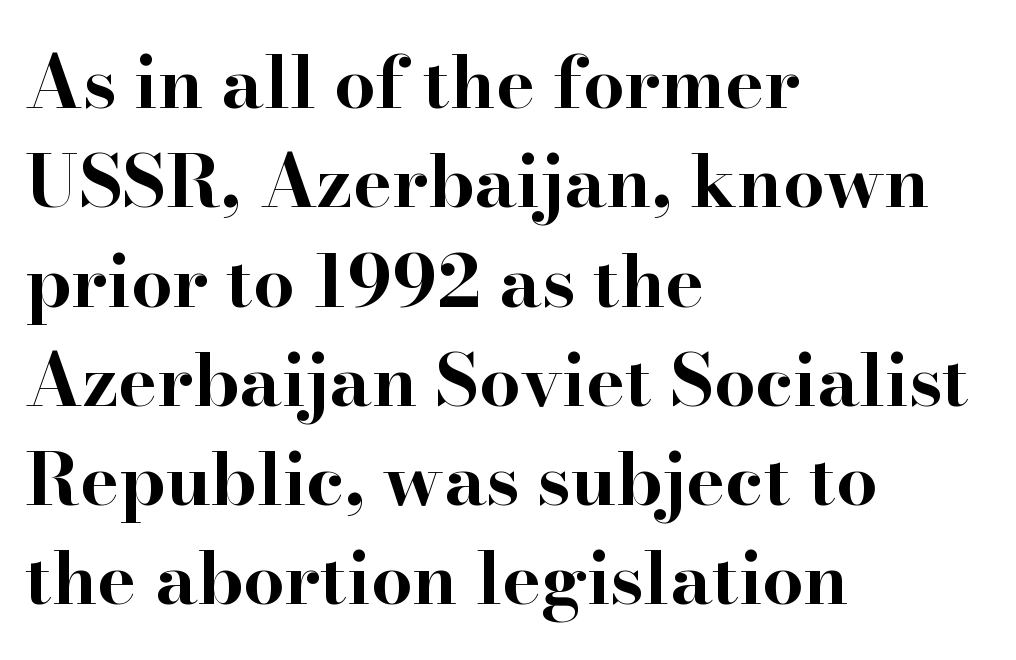
Q: Is the text bold? A: Yes.
Q: Is the text italic (slanted)? A: No, it is upright.
Q: Is the typeface a serif or a sans-serif typeface? A: Serif.
Q: Is the text underlined? A: No.
Q: How is the paragraph aligned? A: Left-aligned.
Q: Is the spacing between letters normal or unusually wide? A: Normal.
Q: Is the spacing between lines tight, normal or loose? A: Normal.
Q: Width (condensed, normal, or wide)? A: Wide.
Q: Stroke contrast? A: High.
Q: x-height? A: Small.
Q: Monospaced? A: No.
